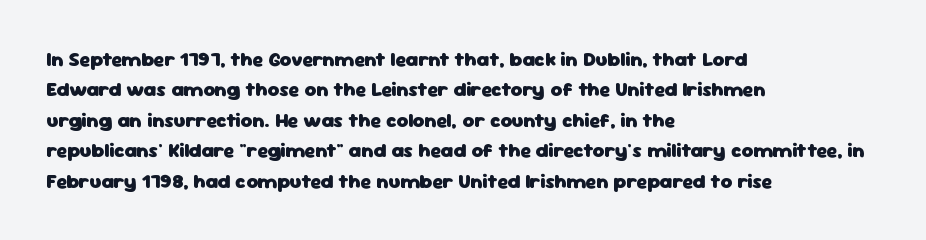
Heavy, bold letterforms. The rendering anchors every line to the left-hand side. The line-height multiplier appears to be the usual default. Style check: upright. There is no visible air inserted between adjacent glyphs. Descenders hang freely into open space.
